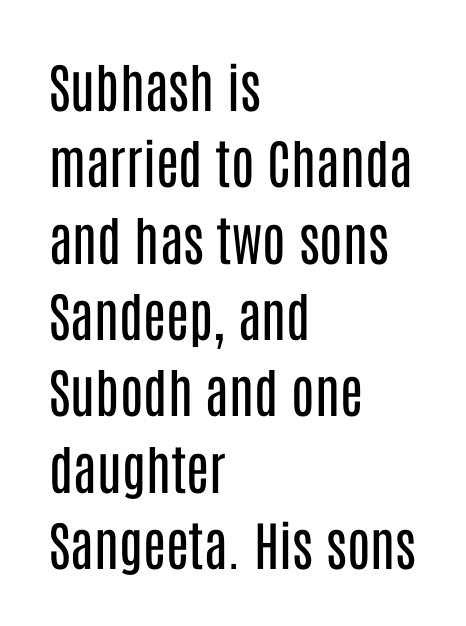
The image shows 53 px regular-weight, condensed sans-serif type, upright; set left-aligned, normal line spacing (1.44x), normal letter spacing, not underlined; low stroke contrast and a large x-height.
